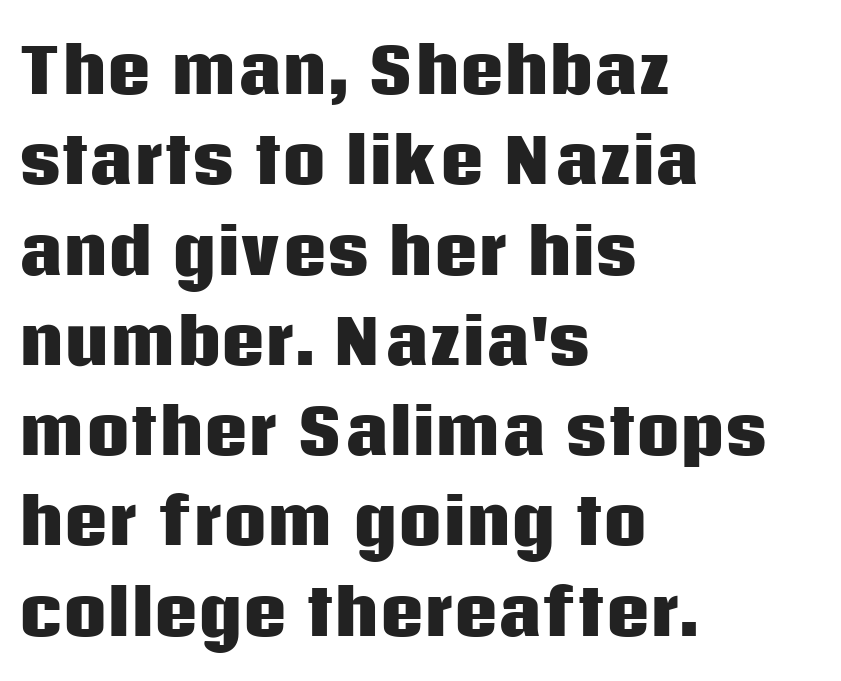
The image shows 61 px heavy sans-serif type, upright; set left-aligned, normal line spacing (1.48x), normal letter spacing, not underlined; low stroke contrast and a large x-height.
